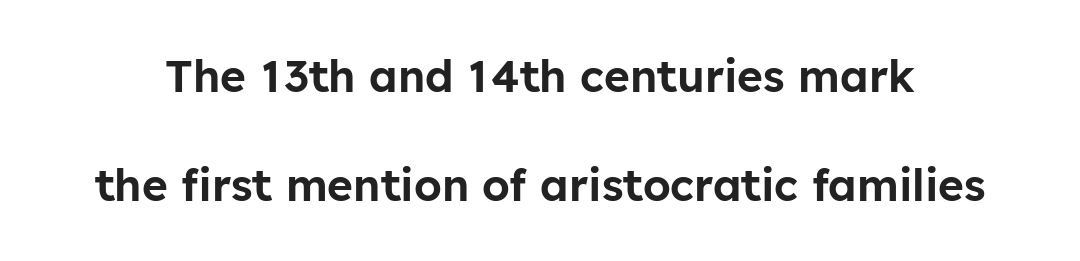
Q: Is the text italic (slanted)? A: No, it is upright.
Q: Is the typeface a serif or a sans-serif typeface? A: Sans-serif.
Q: Is the text underlined? A: No.
Q: Is the spacing between letters normal or unusually wide? A: Normal.
Q: Is the spacing between lines tight, normal or loose? A: Loose.
Q: Width (condensed, normal, or wide)? A: Normal.
Q: Stroke contrast? A: Low.
Q: x-height? A: Medium.
Q: Monospaced? A: No.
